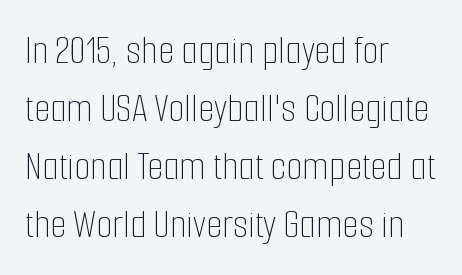
Q: Is the text bold? A: No.
Q: Is the text italic (slanted)? A: No, it is upright.
Q: Is the text underlined? A: No.
Q: How is the paragraph aligned? A: Left-aligned.
Q: Is the spacing between letters normal or unusually wide? A: Normal.
Q: Is the spacing between lines tight, normal or loose? A: Normal.
Q: Width (condensed, normal, or wide)? A: Condensed.
Q: Stroke contrast? A: Low.
Q: x-height? A: Medium.
Q: Monospaced? A: No.
